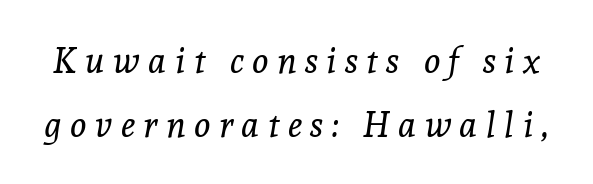
{"serif": "yes", "italic": "yes", "lean": "right", "slant_degrees": 8, "bold": "no", "weight": "regular", "width": "normal", "x_height": "medium", "monospaced": "no", "underline": "no", "line_spacing_ratio": 1.84, "letter_spacing": "wide", "letter_spacing_em": 0.24, "glyph_px": 35}
